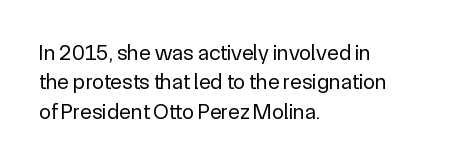
Bare-footed words on every line. Every stem runs plumb, perpendicular to the baseline. The typesetting does not lean heavy: it is not bold. Tracking value appears to be zero — textbook default spacing. The vertical gap from one line to the next is medium.
